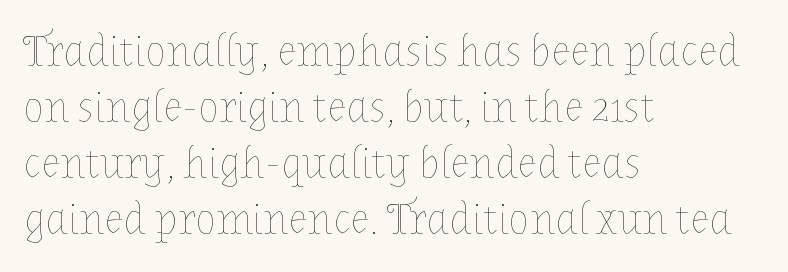
Compared with typical body copy, the letter spacing here is the same. A student would call this left alignment; a typographer would say flush left, rag right. Stroke thickness stays within the range of a standard reading face or lighter. Reading down the column, the eye jumps a familiar distance to each next line. The passage shown is not underscored anywhere. Looks like regular typesetting: each glyph gets only the width it needs.
